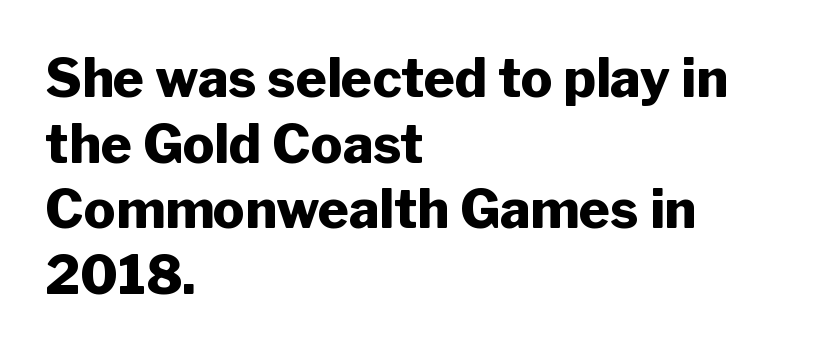
These lines are set flush left with a ragged right edge. Beneath every word, the page is bare. Unlike a traditional serif, this face leaves its strokes unadorned. Look at the stroke-to-counter ratio: heavy, a bold. Each letter keeps its own natural width here, so spacing adapts to shape. Inter-character spacing is left at the font's built-in metrics.
